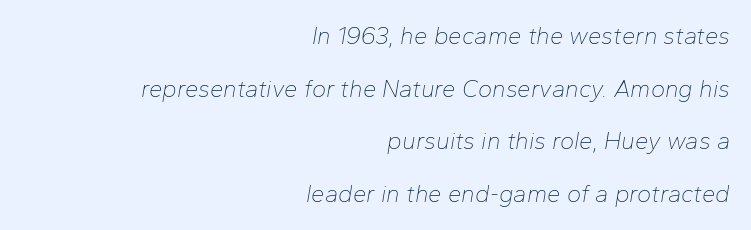
Italic? Definitely — the glyphs are oblique. Nothing heavy about these letters — not bold at all. Horizontally, the lines are justified to the trailing edge only. Nobody drew a line under any word here. Does the leading feel generous? Absolutely, it's lavish. Standard letterfit; no display-style spreading of the glyphs.
